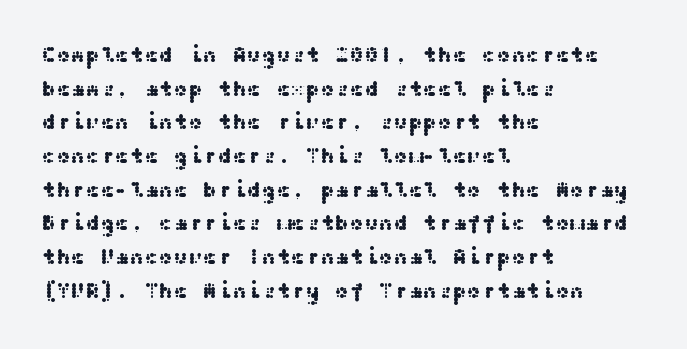
Q: Is the text italic (slanted)? A: No, it is upright.
Q: Is the text underlined? A: No.
Q: How is the paragraph aligned? A: Left-aligned.
Q: Is the spacing between letters normal or unusually wide? A: Normal.
Q: Is the spacing between lines tight, normal or loose? A: Normal.
